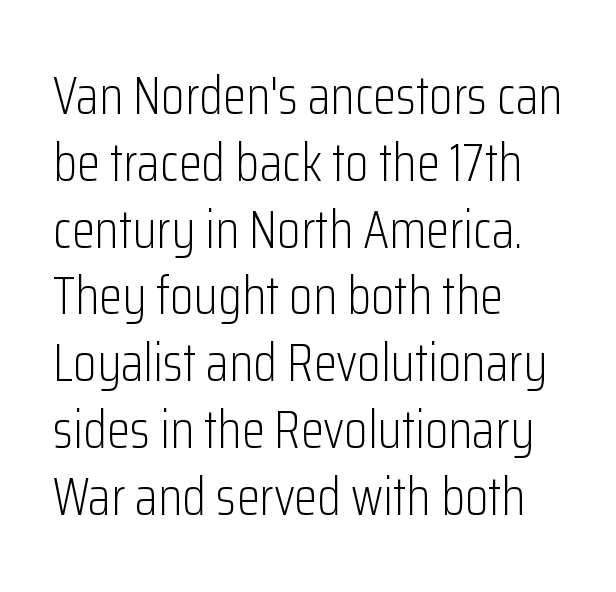
Has an underline been added? It has not. Nothing unusual about the tracking: characters are spaced as the font intends. The face used here is a sans, in the tradition of grotesques and geometrics. Line spacing here is normal.
